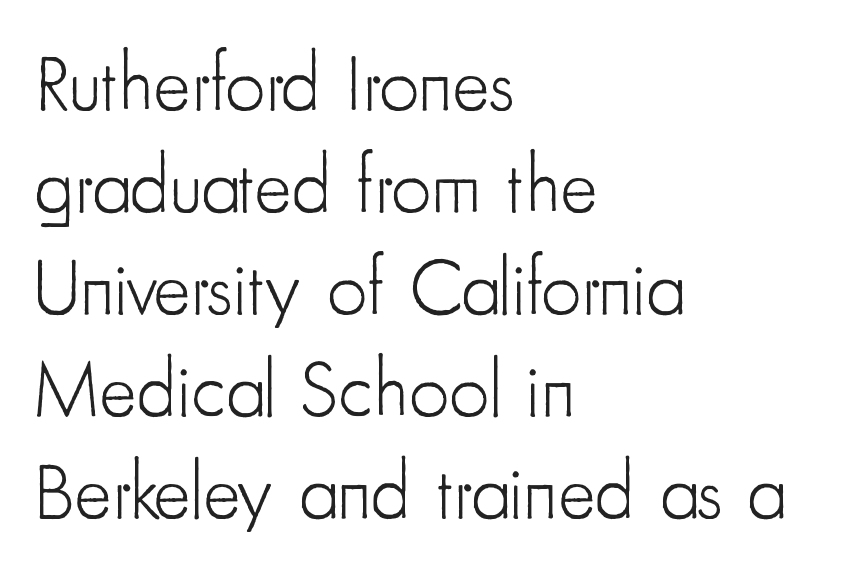
Q: Is the text bold? A: No.
Q: Is the text italic (slanted)? A: No, it is upright.
Q: Is the typeface a serif or a sans-serif typeface? A: Sans-serif.
Q: Is the text underlined? A: No.
Q: How is the paragraph aligned? A: Left-aligned.
Q: Is the spacing between letters normal or unusually wide? A: Normal.
Q: Is the spacing between lines tight, normal or loose? A: Normal.
Q: Width (condensed, normal, or wide)? A: Condensed.
Q: Stroke contrast? A: Low.
Q: x-height? A: Small.
Q: Monospaced? A: No.
